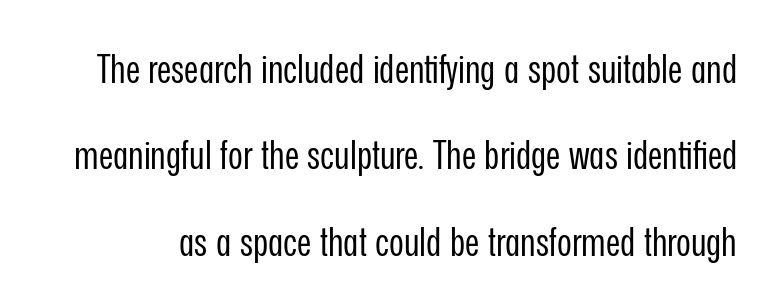
{"serif": "no", "italic": "no", "bold": "no", "weight": "regular", "width": "condensed", "stroke_contrast": "low", "x_height": "medium", "monospaced": "no", "underline": "no", "line_spacing": "loose", "line_spacing_ratio": 2.16, "letter_spacing": "normal", "letter_spacing_em": 0.0, "glyph_px": 40}
